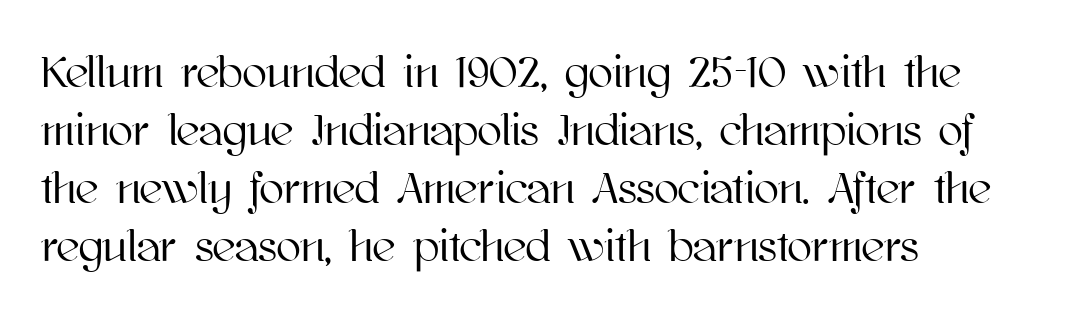
A classic flush-left, rag-right setting is used for this passage. Default kerning and tracking; the words read as compact shapes. Is this a fixed-width face? No — the glyphs have proportional, varying widths. Glance below the letters and you will spot only blank space. This is roman type, the default non-slanted kind.
